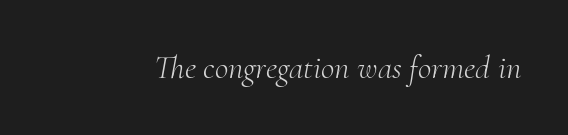
{"serif": "yes", "italic": "yes", "lean": "right", "slant_degrees": 10, "bold": "no", "weight": "light", "width": "normal", "stroke_contrast": "medium", "x_height": "small", "monospaced": "no", "underline": "no", "letter_spacing": "normal", "letter_spacing_em": 0.0, "glyph_px": 33}
